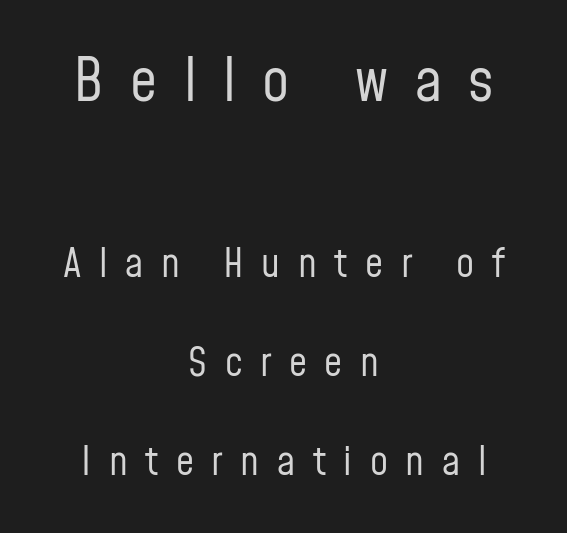
A roman cut, with each character standing at attention. This is not heavy type; no bold has been used. Classification — sans serif. The baseline area is clear.
